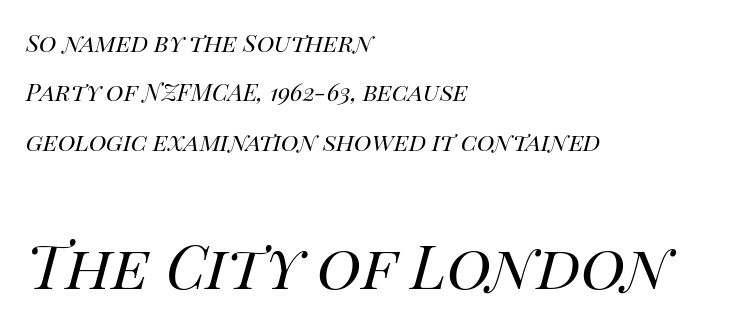
Type size steps up from the first block to the second. Proportional: the letters do not fall into vertical columns. You could fit nearly another row in the gap between these rows. No extra ink here — the face is not bold. Compared with typical body copy, the letter spacing here is the same. Beneath every word, the page is bare.
